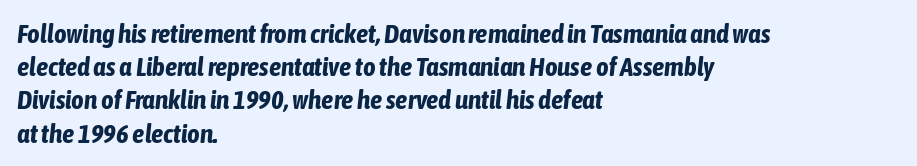
{"italic": "yes", "lean": "right", "slant_degrees": 6, "bold": "yes", "underline": "no", "align": "left", "line_spacing_ratio": 1.23, "letter_spacing": "normal", "letter_spacing_em": 0.0, "glyph_px": 27}
